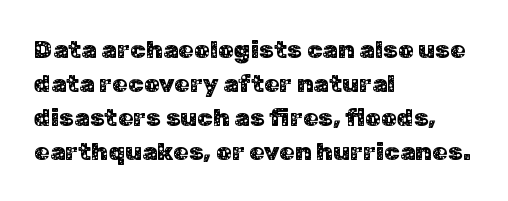
The image shows 25 px text type, upright; set left-aligned, normal line spacing (1.36x), normal letter spacing, not underlined.
